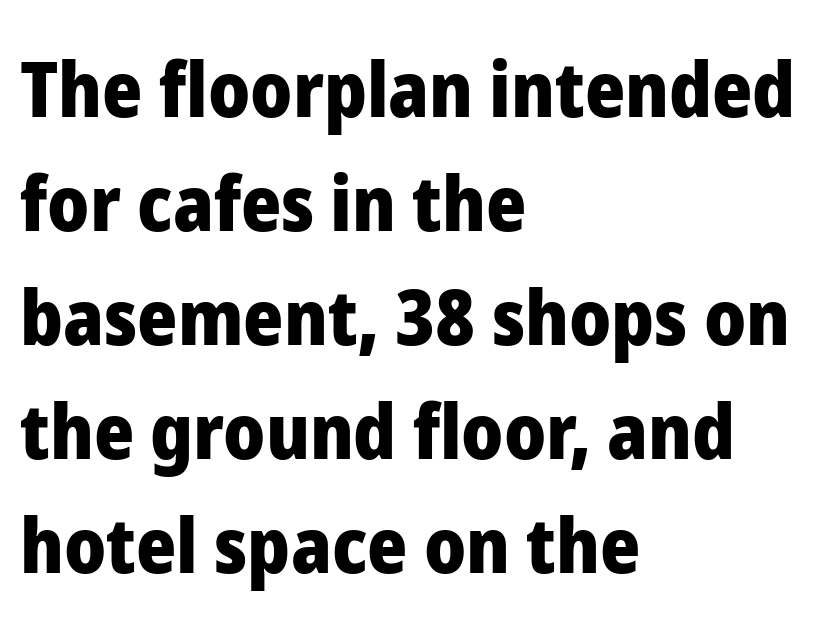
The image shows 77 px heavy sans-serif type, upright; set left-aligned, normal line spacing (1.48x), normal letter spacing, not underlined; low stroke contrast and a medium x-height.
